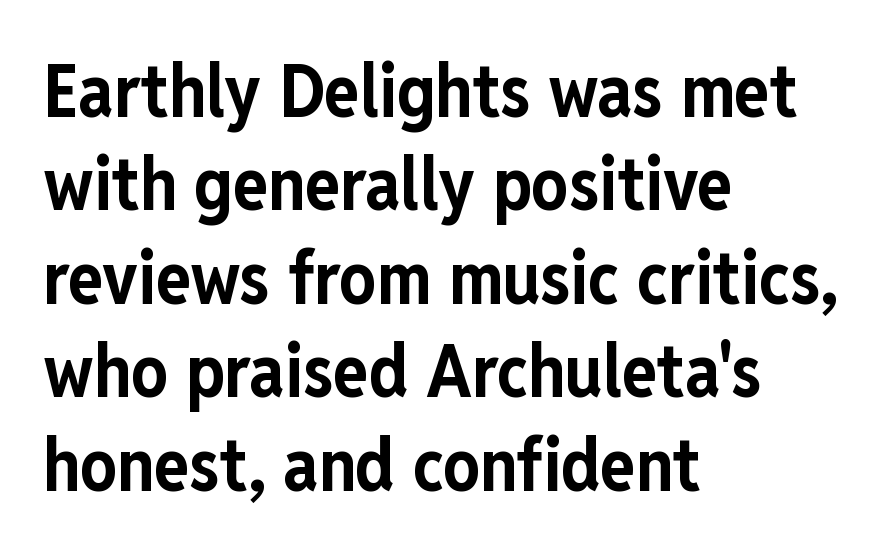
The image shows 73 px bold, condensed sans-serif type, upright; set left-aligned, normal line spacing (1.28x), normal letter spacing, not underlined; low stroke contrast and a medium x-height.
